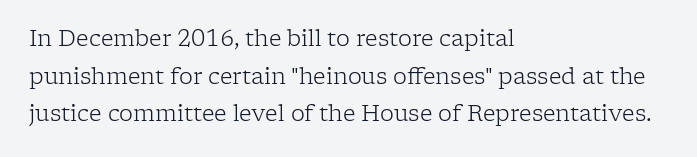
{"italic": "no", "bold": "no", "underline": "no", "align": "left", "line_spacing_ratio": 1.71, "letter_spacing": "normal", "letter_spacing_em": 0.0, "glyph_px": 22}
